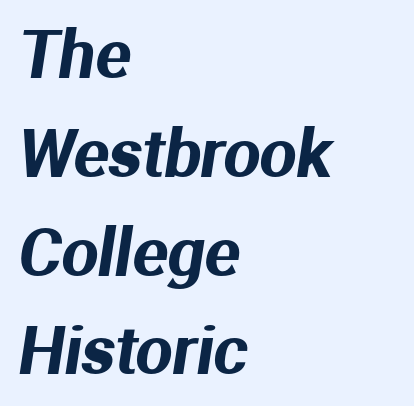
Q: Is the typeface a serif or a sans-serif typeface? A: Sans-serif.
Q: Is the text underlined? A: No.
Q: How is the paragraph aligned? A: Left-aligned.
Q: Is the spacing between letters normal or unusually wide? A: Normal.
Q: Is the spacing between lines tight, normal or loose? A: Normal.
Q: Width (condensed, normal, or wide)? A: Normal.
Q: Stroke contrast? A: Medium.
Q: x-height? A: Medium.
Q: Monospaced? A: No.
